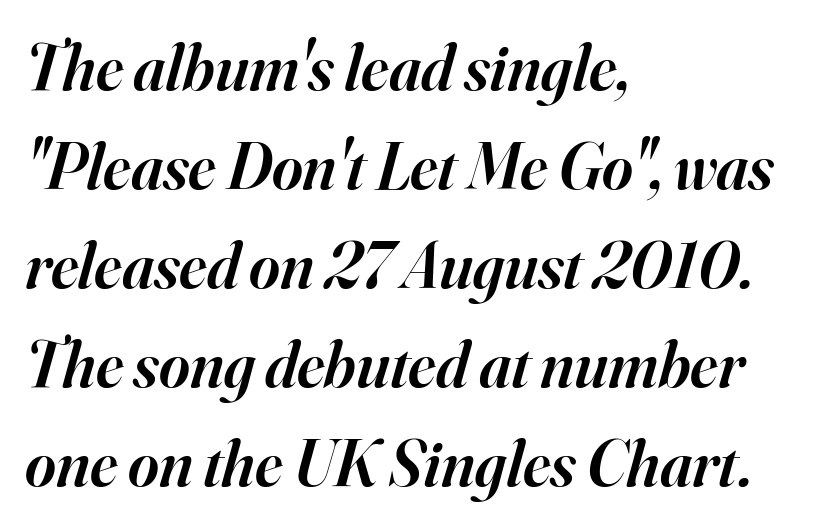
{"serif": "yes", "italic": "yes", "lean": "right", "slant_degrees": 16, "bold": "semi", "weight": "semibold", "width": "normal", "stroke_contrast": "high", "x_height": "small", "monospaced": "no", "underline": "no", "align": "left", "line_spacing": "normal", "line_spacing_ratio": 1.5, "letter_spacing": "normal", "letter_spacing_em": 0.0, "glyph_px": 66}
